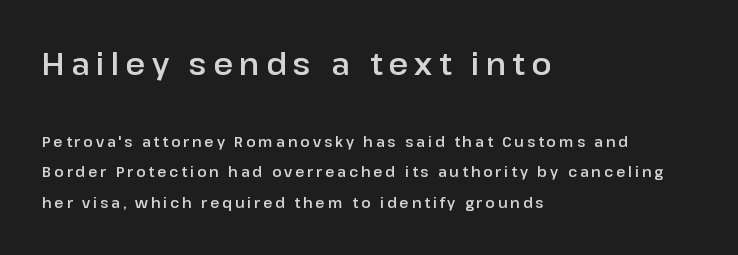
The image shows 30 px sans-serif type, upright; set left-aligned, loose line spacing (2.19x), unusually wide letter spacing (+0.21 em), not underlined; the first (top) block is 2.14x larger; low stroke contrast and a medium x-height.
